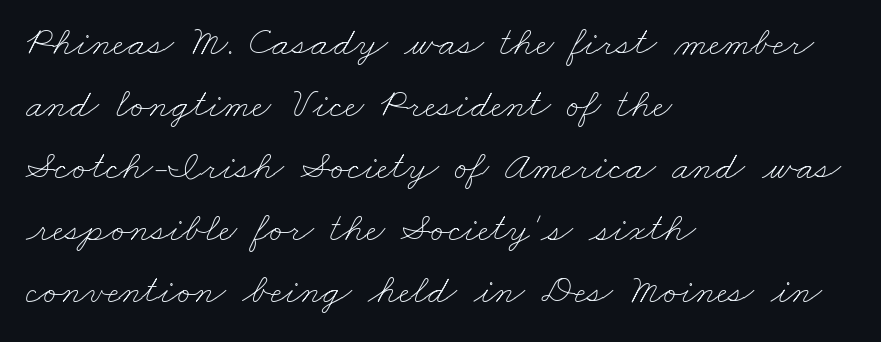
Glyph-to-glyph distance matches everyday printed text. Heft: none added — not bold. Regular leading. The specimen omits any rule beneath the text block's lines.
